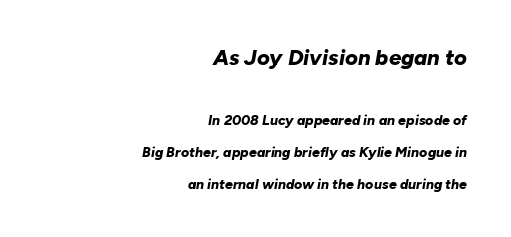
Notice how thick the strokes are: this is what a full bold looks like. Italic: yes, the glyphs are oblique. The letters sit at their default tracking, neither squeezed nor spread. The text block is weighted toward the right margin, trailing off unevenly leftward. Larger block? The one above; the one below is distinctly smaller. The rendering uses a large line-height, opening up the rows.
